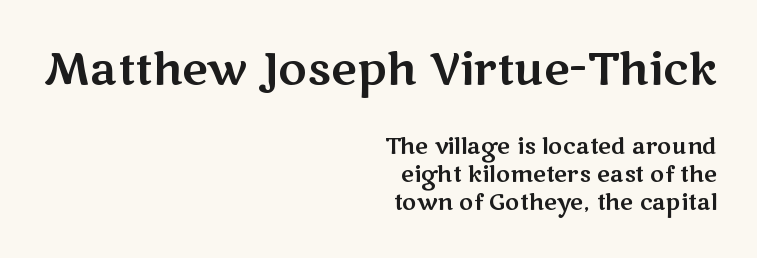
The block sitting higher on the canvas is the one with enlarged characters. The face used here is rendered with its standard letterfit. The face used here is proportionally spaced, like ordinary book or web type. Nope, no serifs anywhere on these letters. Is the block centered? No — it sits flush against the right margin.
